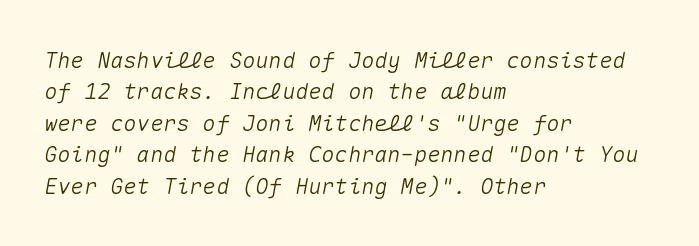
Q: Is the text italic (slanted)? A: Yes, it leans right by about 10 degrees.
Q: Is the text underlined? A: No.
Q: How is the paragraph aligned? A: Left-aligned.
Q: Is the spacing between letters normal or unusually wide? A: Normal.
Q: Is the spacing between lines tight, normal or loose? A: Normal.
